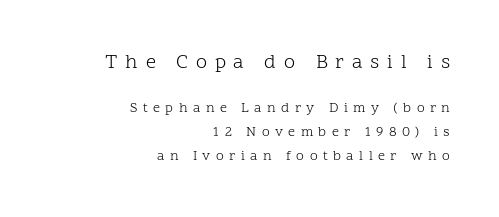
The image shows 20 px text type, upright; set right-aligned, line spacing 1.71x, unusually wide letter spacing (+0.39 em), not underlined; the first (top) block is 1.43x larger.
